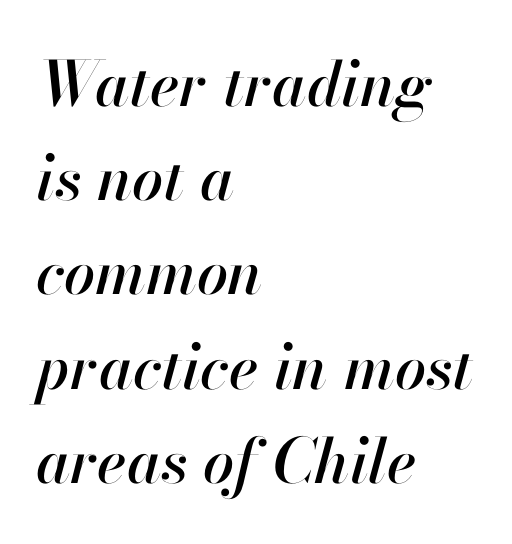
The image shows 62 px text type, italic (leaning right); set left-aligned, normal line spacing (1.52x), normal letter spacing, not underlined; high stroke contrast and a small x-height.
